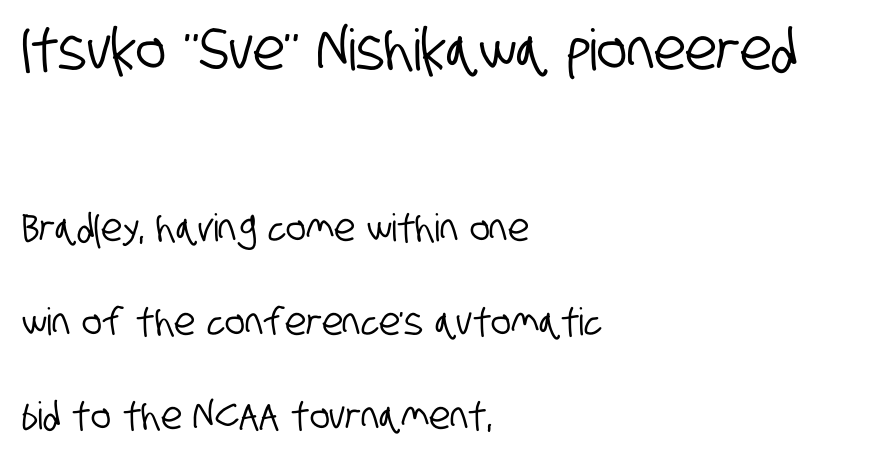
The image shows 57 px condensed sans-serif type; set left-aligned, loose line spacing (2.48x), normal letter spacing, not underlined; the first (top) block is 1.5x larger; low stroke contrast and a large x-height.
